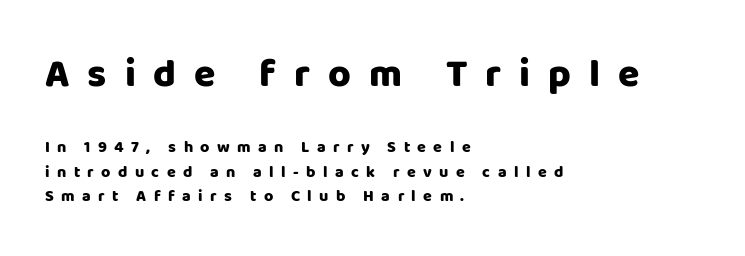
Check the space under the baseline: it is left empty. Does the weight exceed regular? Yes, all the way to bold. These two chunks differ in scale, with the top chunk taking the larger measure. Observe the wide spacing: letters keep a clear distance from each other.
